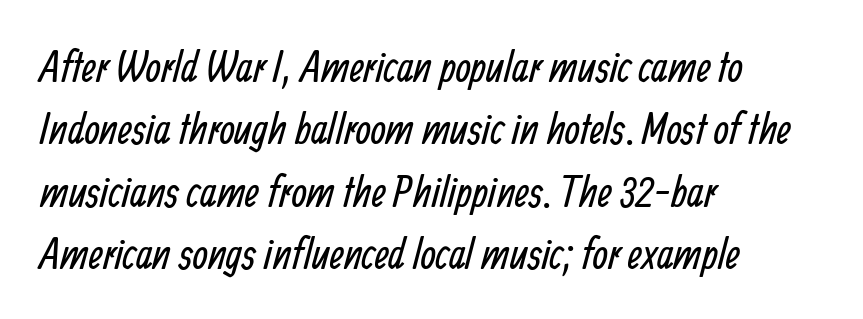
Q: Is the text bold? A: No.
Q: Is the typeface a serif or a sans-serif typeface? A: Sans-serif.
Q: Is the text underlined? A: No.
Q: How is the paragraph aligned? A: Left-aligned.
Q: Is the spacing between letters normal or unusually wide? A: Normal.
Q: Is the spacing between lines tight, normal or loose? A: Normal.
Q: Width (condensed, normal, or wide)? A: Condensed.
Q: Stroke contrast? A: Low.
Q: x-height? A: Medium.
Q: Monospaced? A: No.
